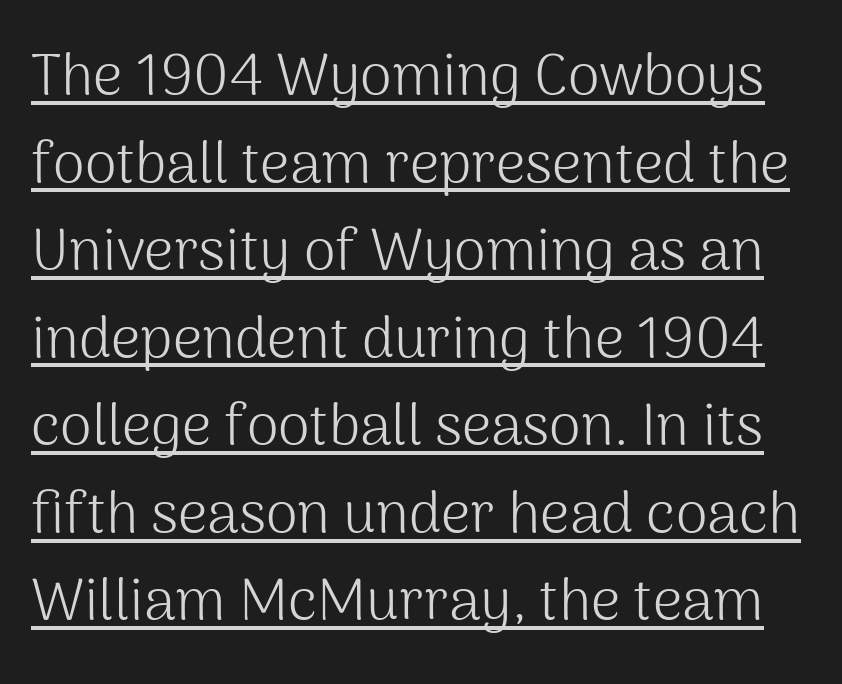
Q: Is the text bold? A: No.
Q: Is the text italic (slanted)? A: No, it is upright.
Q: Is the typeface a serif or a sans-serif typeface? A: Sans-serif.
Q: Is the text underlined? A: Yes.
Q: Is the spacing between letters normal or unusually wide? A: Normal.
Q: Is the spacing between lines tight, normal or loose? A: Normal.
Q: Width (condensed, normal, or wide)? A: Normal.
Q: Stroke contrast? A: Medium.
Q: x-height? A: Medium.
Q: Monospaced? A: No.
